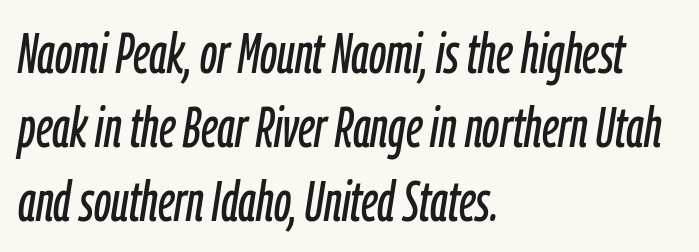
{"italic": "yes", "lean": "right", "slant_degrees": 9, "width": "condensed", "stroke_contrast": "low", "x_height": "medium", "monospaced": "no", "underline": "no", "align": "left", "line_spacing": "normal", "line_spacing_ratio": 1.32, "letter_spacing": "normal", "letter_spacing_em": 0.0, "glyph_px": 56}
